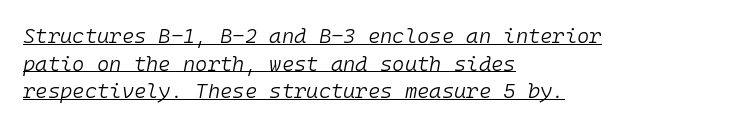
{"italic": "yes", "lean": "right", "slant_degrees": 10, "bold": "no", "underline": "yes", "align": "left", "line_spacing": "normal", "line_spacing_ratio": 1.32, "letter_spacing": "normal", "letter_spacing_em": 0.0, "glyph_px": 21}
